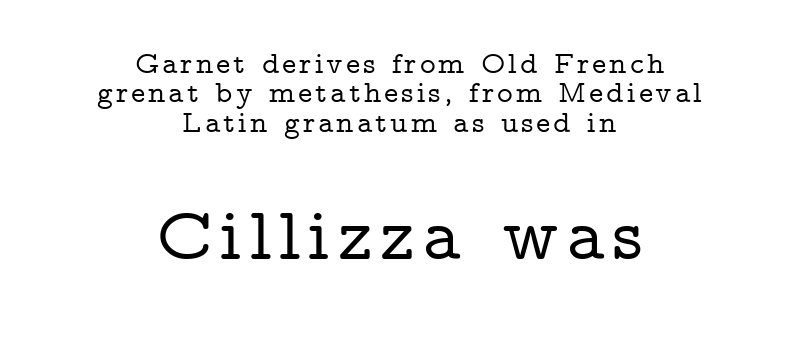
Q: Is the text italic (slanted)? A: No, it is upright.
Q: Is the typeface a serif or a sans-serif typeface? A: Serif.
Q: Is the text underlined? A: No.
Q: How is the paragraph aligned? A: Centered.
Q: Is the spacing between lines tight, normal or loose? A: Tight.
Q: Which block of text is set in a larger size, the first (top) or the second (bottom)? A: The second (bottom) one.
Q: Width (condensed, normal, or wide)? A: Wide.
Q: Stroke contrast? A: Low.
Q: x-height? A: Medium.
Q: Monospaced? A: No.
